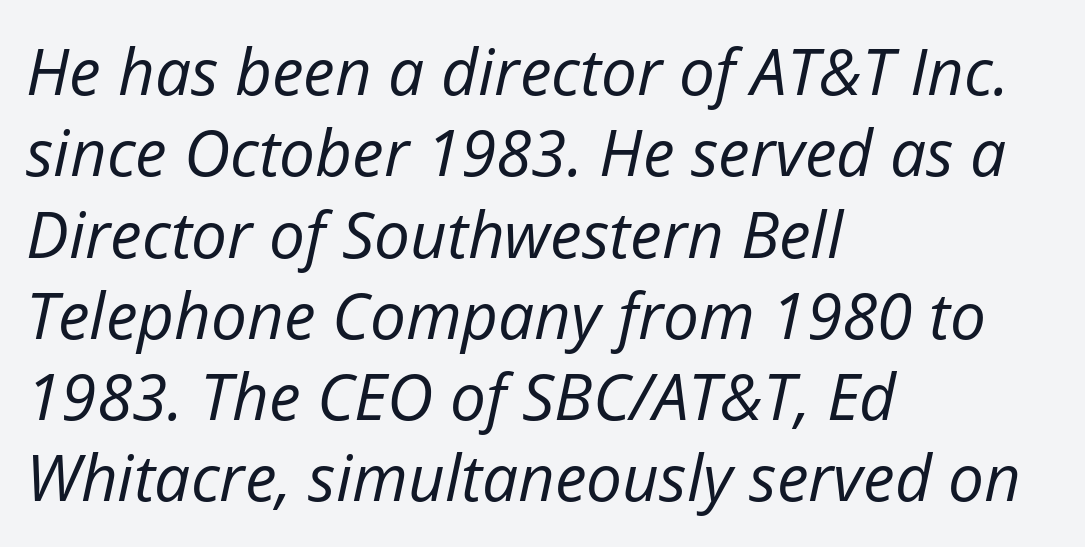
The image shows 64 px regular-weight type, italic (leaning right); set left-aligned, normal line spacing (1.27x), normal letter spacing, not underlined; low stroke contrast and a medium x-height.
